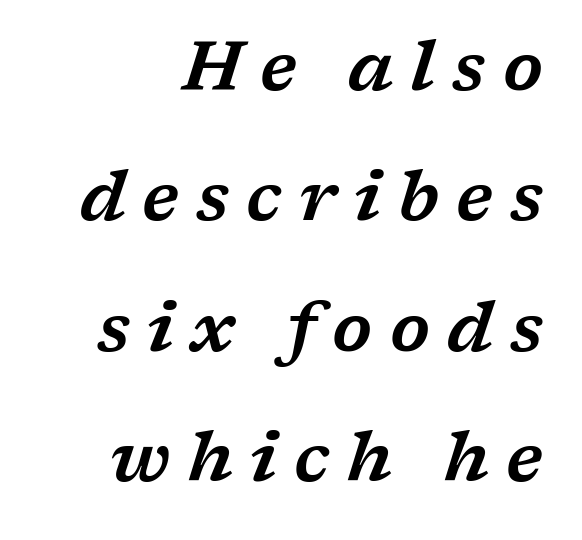
Here the designer chose a conventional face with non-uniform glyph widths. Would a proofreader flag this as italicized? Yes. The text was rendered using a seriffed face with decorative stroke endings. The passage shown has open, widely tracked lettering throughout. The foot of each line stays bare and open.
